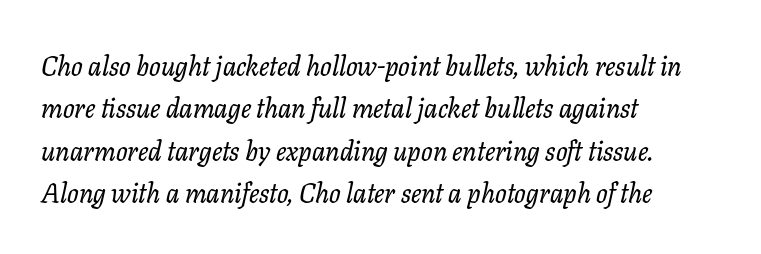
Q: Is the text italic (slanted)? A: Yes, it leans right by about 11 degrees.
Q: Is the text underlined? A: No.
Q: How is the paragraph aligned? A: Left-aligned.
Q: Is the spacing between letters normal or unusually wide? A: Normal.
Q: Is the spacing between lines tight, normal or loose? A: Normal.
